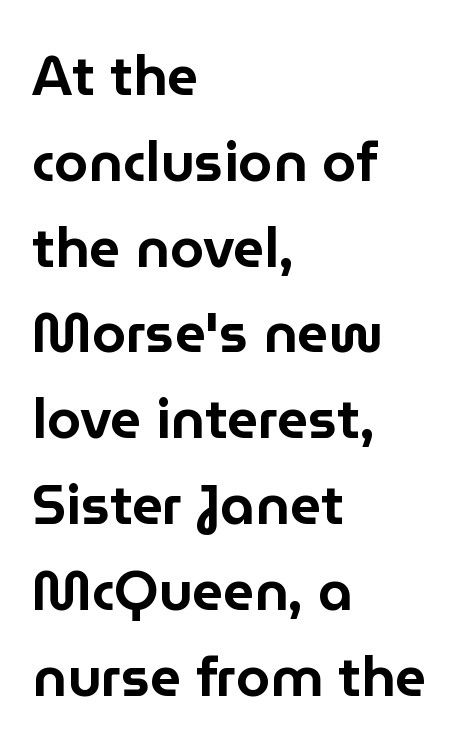
{"serif": "no", "italic": "no", "width": "normal", "stroke_contrast": "low", "x_height": "medium", "monospaced": "no", "underline": "no", "align": "left", "line_spacing": "normal", "line_spacing_ratio": 1.56, "letter_spacing": "normal", "letter_spacing_em": 0.0, "glyph_px": 55}
